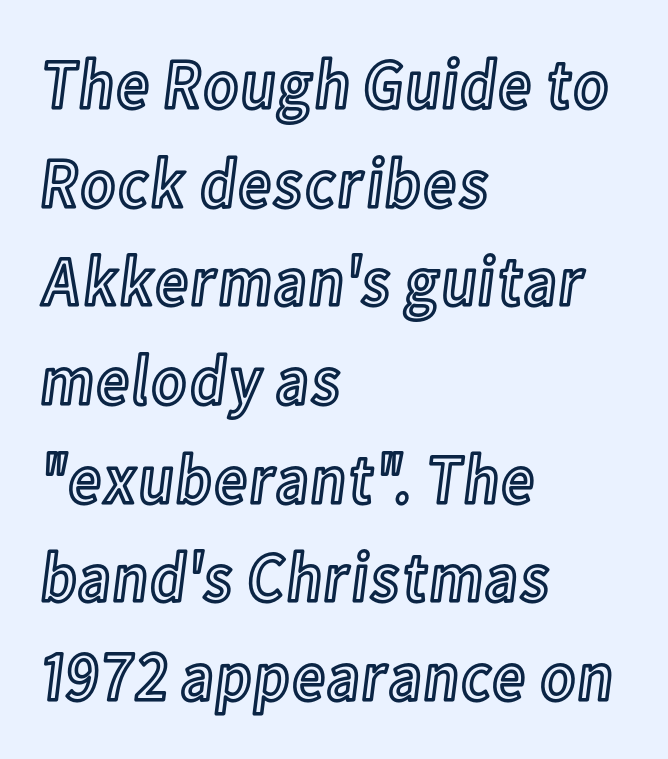
Q: Is the text italic (slanted)? A: Yes.
Q: Is the text underlined? A: No.
Q: How is the paragraph aligned? A: Left-aligned.
Q: Is the spacing between letters normal or unusually wide? A: Normal.
Q: Is the spacing between lines tight, normal or loose? A: Normal.
Q: Width (condensed, normal, or wide)? A: Condensed.
Q: x-height? A: Medium.
Q: Monospaced? A: No.
